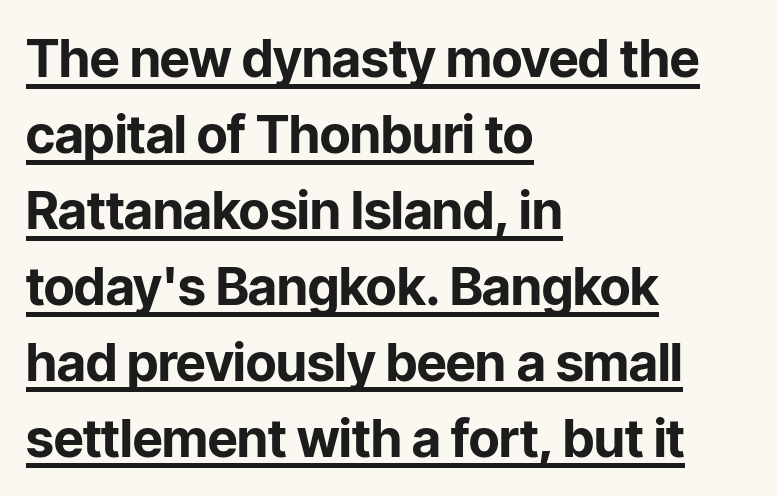
A full-strength bold gives these letters their thick strokes. Inter-character spacing is left at the font's built-in metrics. This sample is left-justified, so line endings fall wherever the words run out. In designer terms, the underline attribute is active on this setting. What kind of face is this? One without serifs — a sans.
